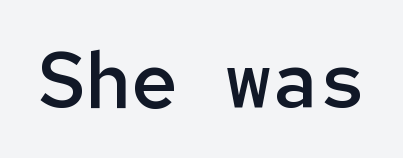
The image shows 78 px semibold sans-serif type, upright, monospaced; set normal letter spacing, not underlined; low stroke contrast and a medium x-height.
